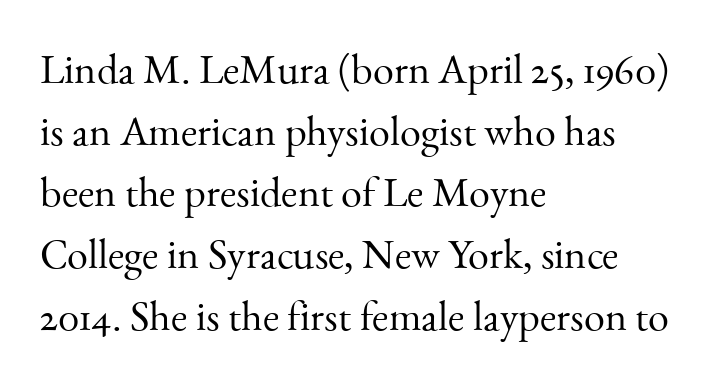
Q: Is the text bold? A: No.
Q: Is the text italic (slanted)? A: No, it is upright.
Q: Is the typeface a serif or a sans-serif typeface? A: Serif.
Q: Is the text underlined? A: No.
Q: How is the paragraph aligned? A: Left-aligned.
Q: Is the spacing between letters normal or unusually wide? A: Normal.
Q: Is the spacing between lines tight, normal or loose? A: Normal.
Q: Width (condensed, normal, or wide)? A: Normal.
Q: Stroke contrast? A: Medium.
Q: x-height? A: Small.
Q: Monospaced? A: No.
